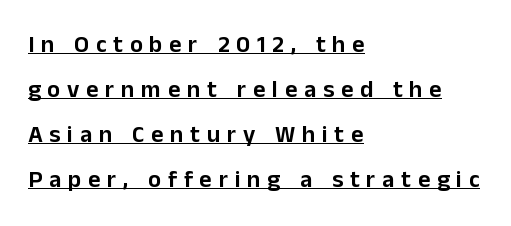
{"italic": "no", "underline": "yes", "align": "left", "line_spacing_ratio": 1.87, "letter_spacing": "wide", "letter_spacing_em": 0.28, "glyph_px": 24}
